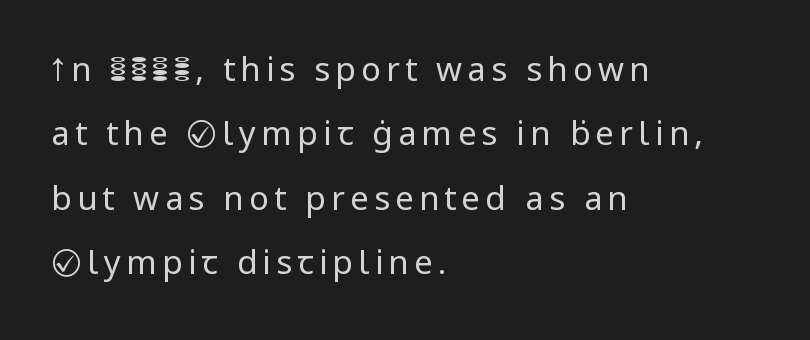
Q: Is the text bold? A: No.
Q: Is the text italic (slanted)? A: No, it is upright.
Q: Is the typeface a serif or a sans-serif typeface? A: Sans-serif.
Q: Is the text underlined? A: No.
Q: How is the paragraph aligned? A: Left-aligned.
Q: Is the spacing between lines tight, normal or loose? A: Loose.
Q: Width (condensed, normal, or wide)? A: Normal.
Q: Stroke contrast? A: Low.
Q: x-height? A: Medium.
Q: Monospaced? A: No.
